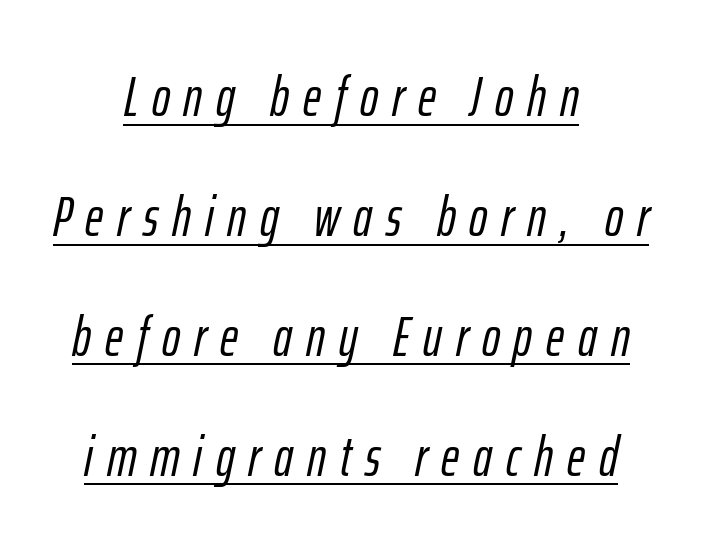
Q: Is the text italic (slanted)? A: Yes, it leans right by about 12 degrees.
Q: Is the text underlined? A: Yes.
Q: How is the paragraph aligned? A: Centered.
Q: Is the spacing between letters normal or unusually wide? A: Unusually wide.
Q: Is the spacing between lines tight, normal or loose? A: Loose.
Q: Width (condensed, normal, or wide)? A: Condensed.
Q: Stroke contrast? A: Low.
Q: x-height? A: Medium.
Q: Monospaced? A: No.
